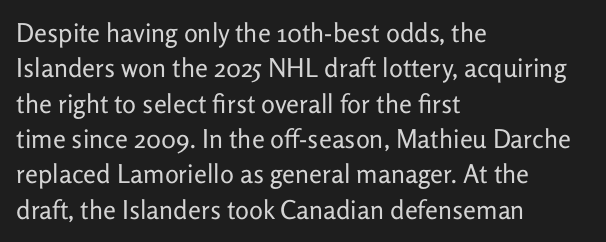
{"italic": "no", "bold": "no", "underline": "no", "align": "left", "line_spacing": "normal", "line_spacing_ratio": 1.36, "letter_spacing": "normal", "letter_spacing_em": 0.0, "glyph_px": 26}
